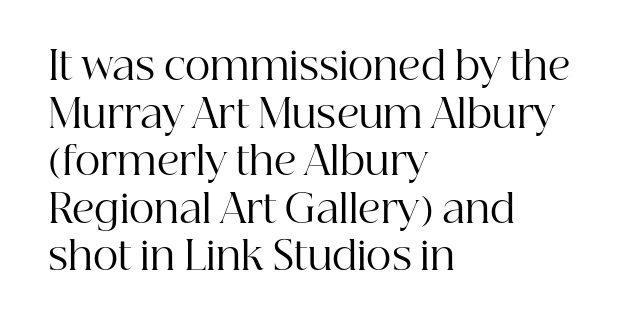
The image shows 39 px regular-weight serif type, upright; set left-aligned, line spacing 1.22x, normal letter spacing, not underlined; high stroke contrast and a medium x-height.
